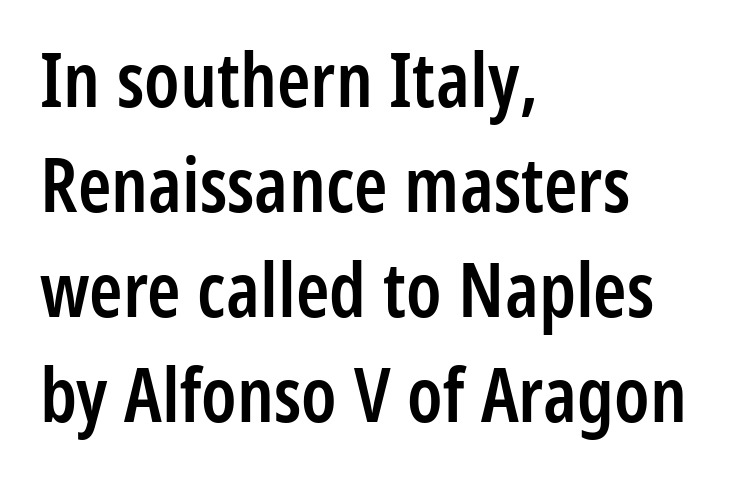
The image shows 76 px semibold, condensed sans-serif type, upright; set left-aligned, normal line spacing (1.38x), normal letter spacing, not underlined; low stroke contrast and a medium x-height.
